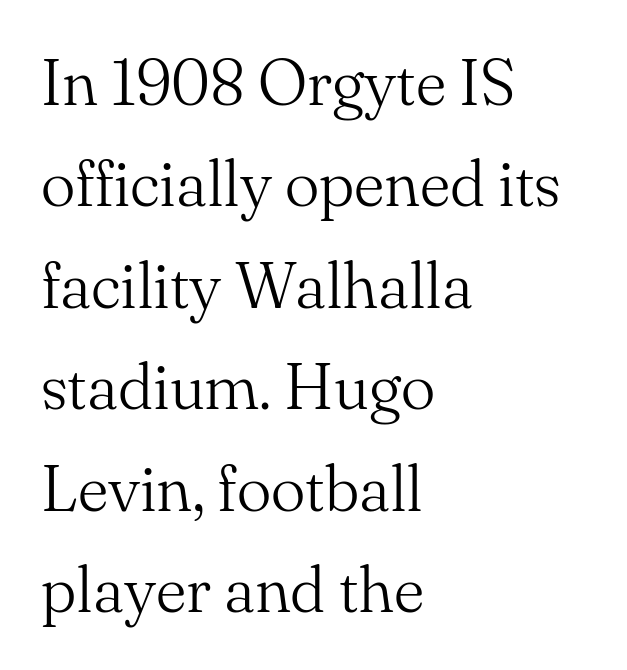
{"serif": "yes", "italic": "no", "bold": "no", "weight": "light", "width": "normal", "stroke_contrast": "medium", "x_height": "small", "monospaced": "no", "underline": "no", "align": "left", "line_spacing": "normal", "line_spacing_ratio": 1.56, "letter_spacing": "normal", "letter_spacing_em": 0.0, "glyph_px": 65}
